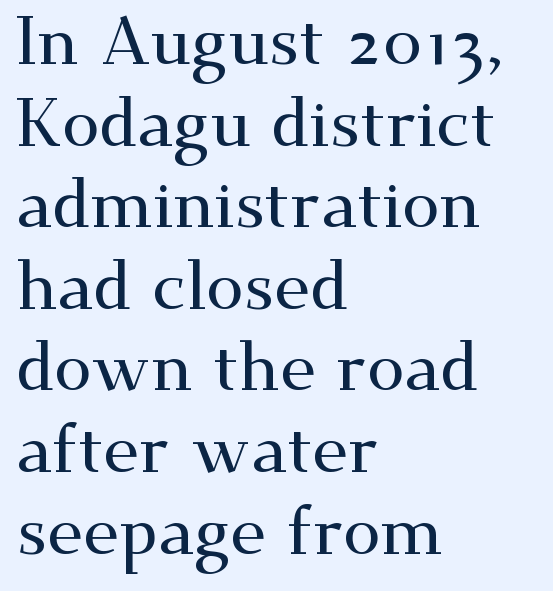
{"serif": "yes", "italic": "no", "width": "wide", "stroke_contrast": "medium", "x_height": "small", "monospaced": "no", "underline": "no", "align": "left", "line_spacing_ratio": 1.2, "letter_spacing": "normal", "letter_spacing_em": 0.0, "glyph_px": 68}
